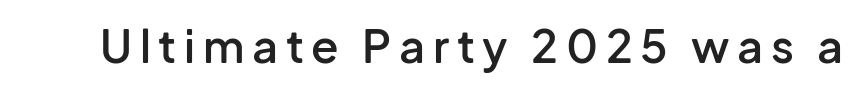
The image shows 45 px semibold sans-serif type, upright; set not underlined; low stroke contrast and a medium x-height.
